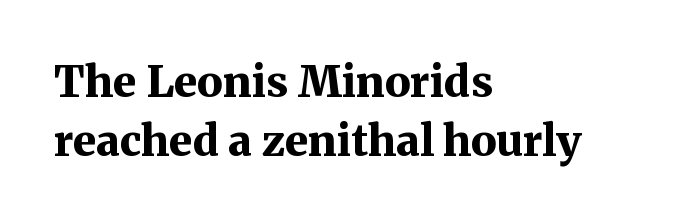
{"serif": "yes", "italic": "no", "bold": "yes", "weight": "bold", "width": "normal", "stroke_contrast": "medium", "x_height": "medium", "monospaced": "no", "underline": "no", "align": "left", "line_spacing": "normal", "line_spacing_ratio": 1.37, "letter_spacing": "normal", "letter_spacing_em": 0.0, "glyph_px": 43}
